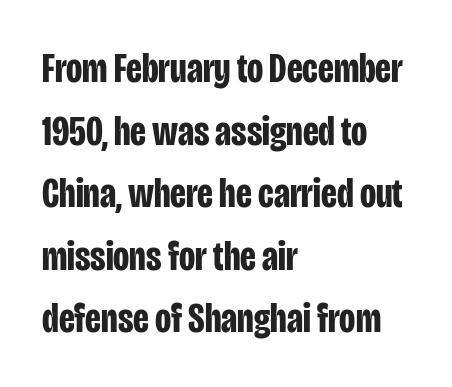
The image shows 42 px bold, condensed sans-serif type, upright; set left-aligned, normal line spacing (1.49x), normal letter spacing, not underlined; low stroke contrast and a large x-height.
